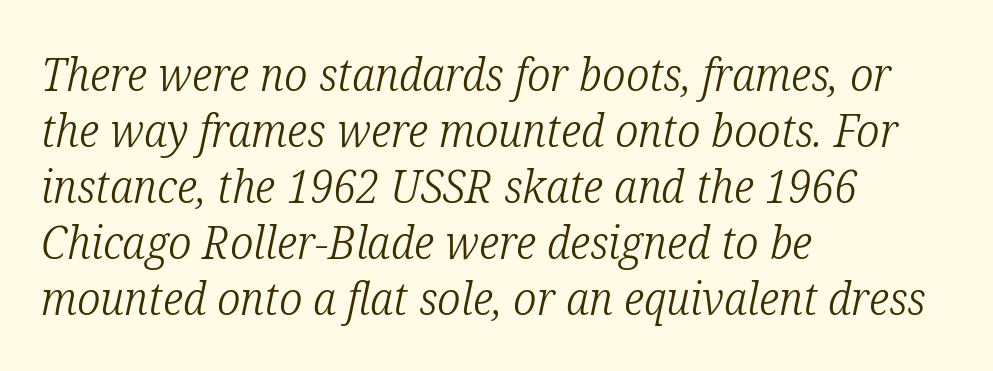
Q: Is the text bold? A: No.
Q: Is the text italic (slanted)? A: Yes, it leans right by about 12 degrees.
Q: Is the typeface a serif or a sans-serif typeface? A: Serif.
Q: Is the text underlined? A: No.
Q: How is the paragraph aligned? A: Left-aligned.
Q: Is the spacing between letters normal or unusually wide? A: Normal.
Q: Width (condensed, normal, or wide)? A: Condensed.
Q: Stroke contrast? A: Low.
Q: x-height? A: Medium.
Q: Monospaced? A: No.
